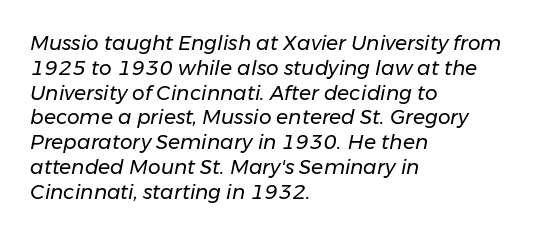
Q: Is the text bold? A: No.
Q: Is the text italic (slanted)? A: Yes, it leans right by about 11 degrees.
Q: Is the text underlined? A: No.
Q: How is the paragraph aligned? A: Left-aligned.
Q: Is the spacing between letters normal or unusually wide? A: Normal.
